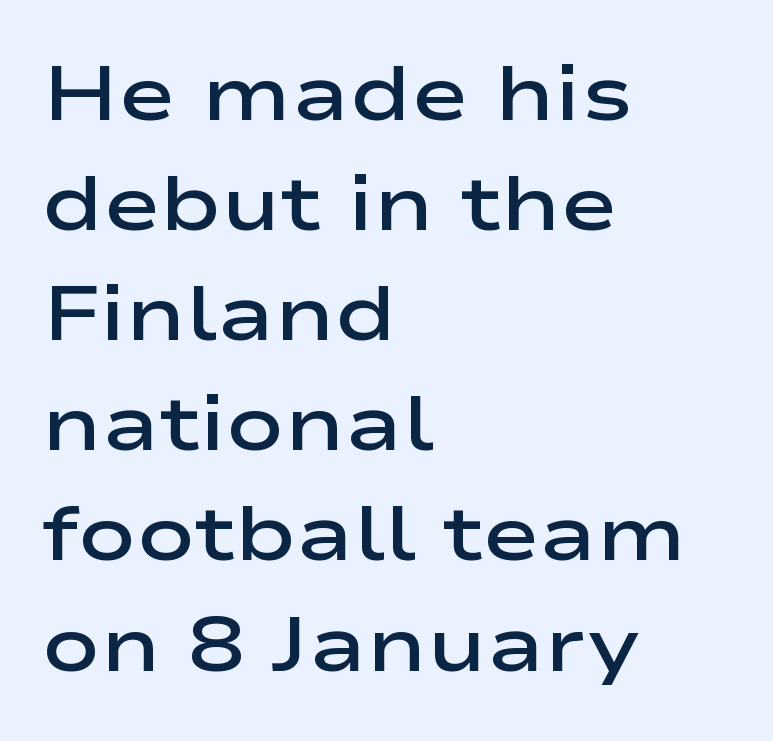
The image shows 77 px semibold, wide sans-serif type, upright; set left-aligned, normal line spacing (1.43x), normal letter spacing, not underlined; low stroke contrast and a medium x-height.
